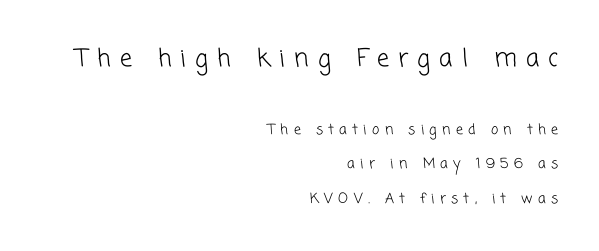
Q: Is the text bold? A: No.
Q: Is the text underlined? A: No.
Q: How is the paragraph aligned? A: Right-aligned.
Q: Is the spacing between letters normal or unusually wide? A: Unusually wide.
Q: Is the spacing between lines tight, normal or loose? A: Loose.
Q: Which block of text is set in a larger size, the first (top) or the second (bottom)? A: The first (top) one.
